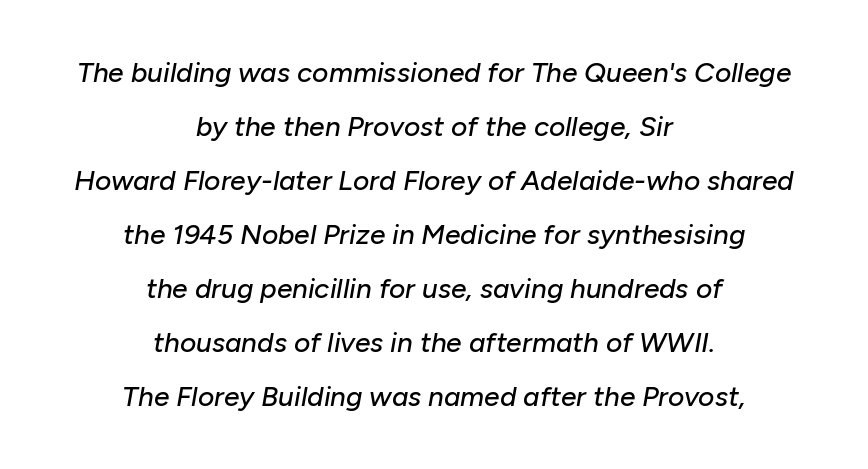
{"italic": "yes", "lean": "right", "slant_degrees": 10, "width": "normal", "stroke_contrast": "low", "x_height": "medium", "monospaced": "no", "underline": "no", "align": "center", "line_spacing": "loose", "line_spacing_ratio": 1.93, "letter_spacing": "normal", "letter_spacing_em": 0.0, "glyph_px": 28}
